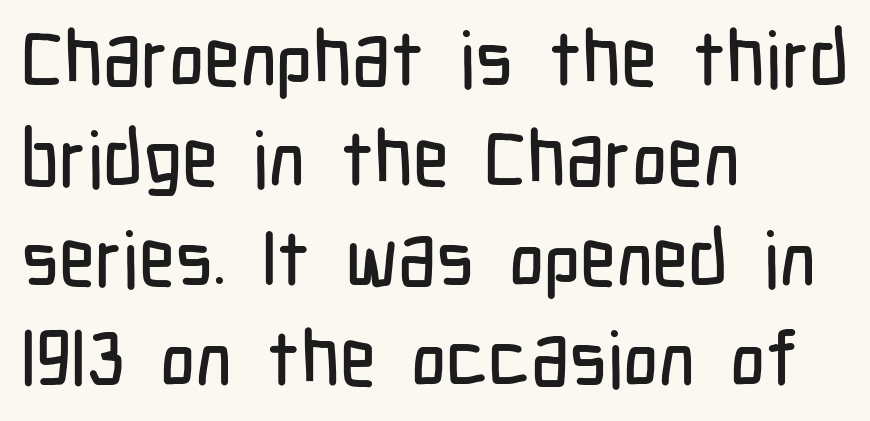
The image shows 77 px condensed sans-serif type, upright; set left-aligned, normal line spacing (1.3x), normal letter spacing, not underlined; low stroke contrast and a medium x-height.
